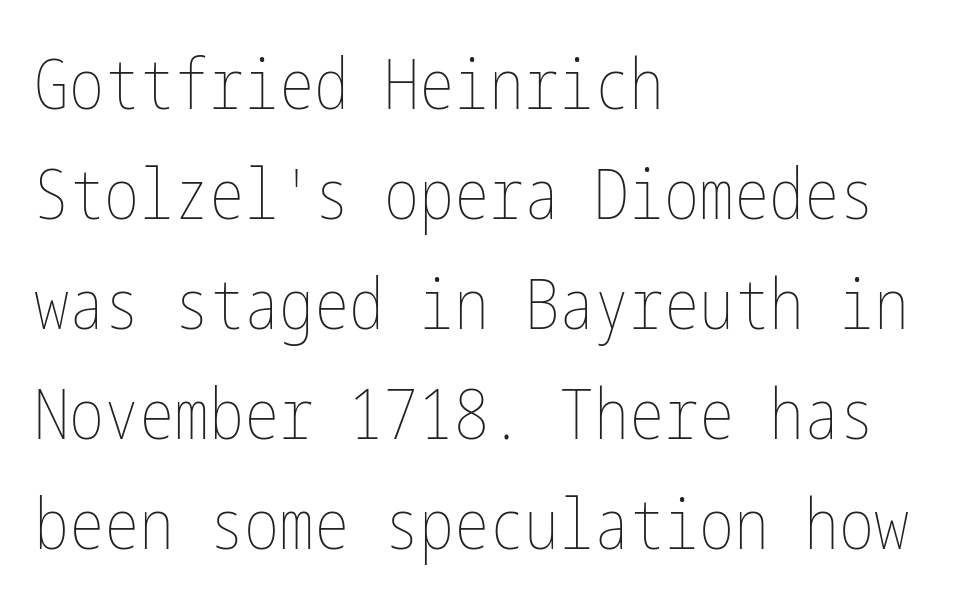
The image shows 70 px thin, condensed type, upright; set left-aligned, normal line spacing (1.57x), normal letter spacing, not underlined; low stroke contrast and a medium x-height.
